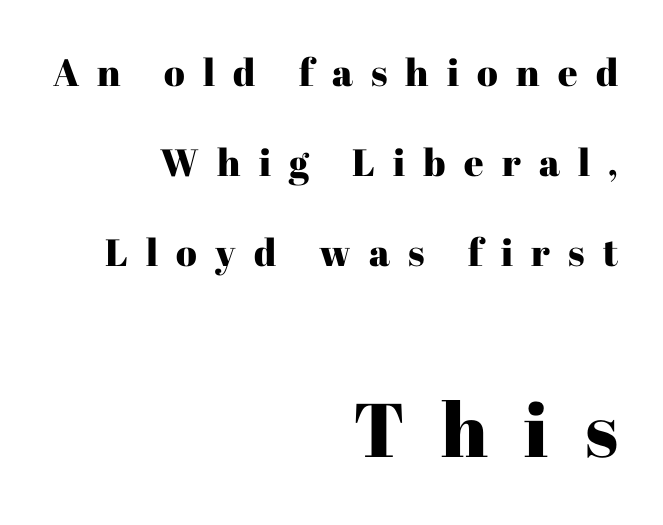
{"serif": "yes", "italic": "no", "width": "normal", "stroke_contrast": "high", "x_height": "medium", "monospaced": "no", "underline": "no", "align": "right", "line_spacing": "loose", "line_spacing_ratio": 2.37, "letter_spacing": "wide", "letter_spacing_em": 0.48, "larger_block": "second", "size_ratio": 2.0, "glyph_px": 76}
